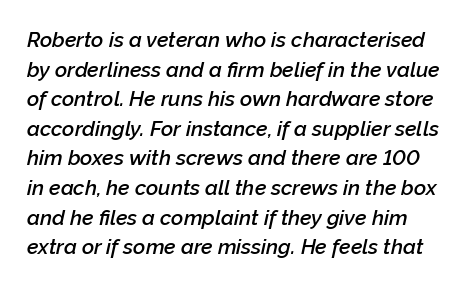
The image shows 21 px text type, italic (leaning right); set normal line spacing (1.41x), normal letter spacing, not underlined.
